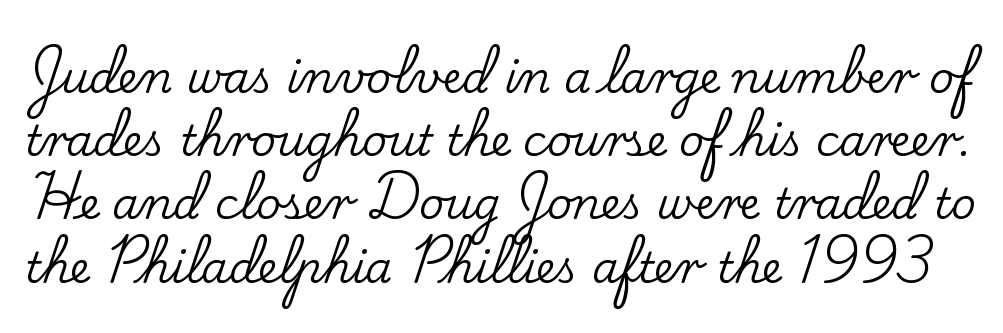
{"serif": "yes", "width": "normal", "stroke_contrast": "low", "x_height": "small", "monospaced": "no", "underline": "no", "line_spacing": "normal", "line_spacing_ratio": 1.47, "letter_spacing": "normal", "letter_spacing_em": 0.0, "glyph_px": 43}
